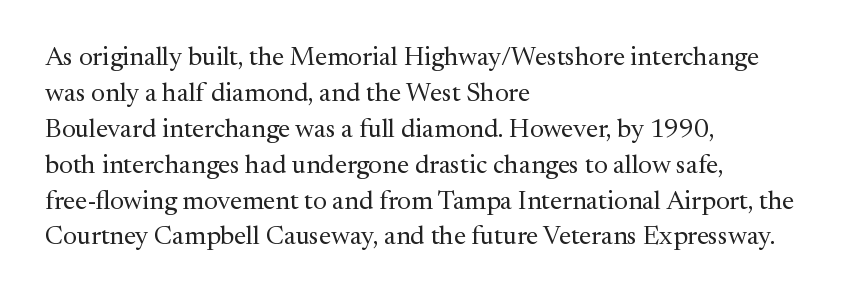
Q: Is the text bold? A: No.
Q: Is the text italic (slanted)? A: No, it is upright.
Q: Is the text underlined? A: No.
Q: How is the paragraph aligned? A: Left-aligned.
Q: Is the spacing between letters normal or unusually wide? A: Normal.
Q: Is the spacing between lines tight, normal or loose? A: Normal.
